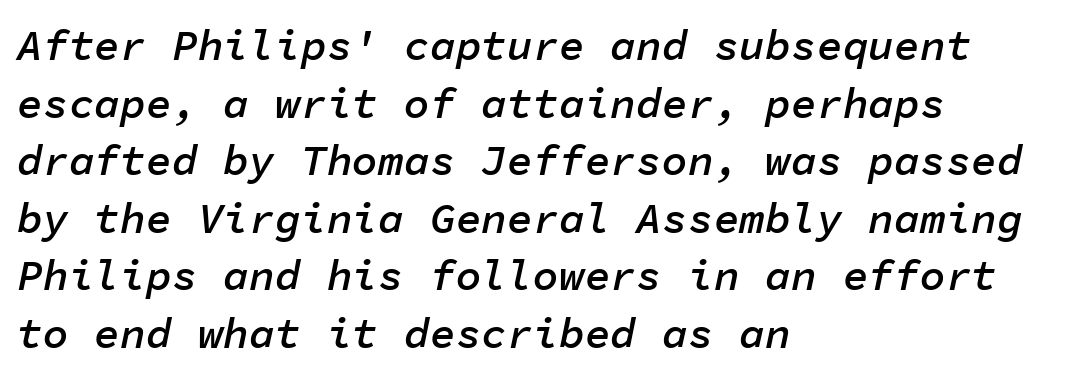
Q: Is the text bold? A: Semi-bold.
Q: Is the text italic (slanted)? A: Yes, it leans right by about 11 degrees.
Q: Is the text underlined? A: No.
Q: How is the paragraph aligned? A: Left-aligned.
Q: Is the spacing between letters normal or unusually wide? A: Normal.
Q: Is the spacing between lines tight, normal or loose? A: Normal.
Q: Width (condensed, normal, or wide)? A: Normal.
Q: Stroke contrast? A: Low.
Q: x-height? A: Medium.
Q: Monospaced? A: Yes.
